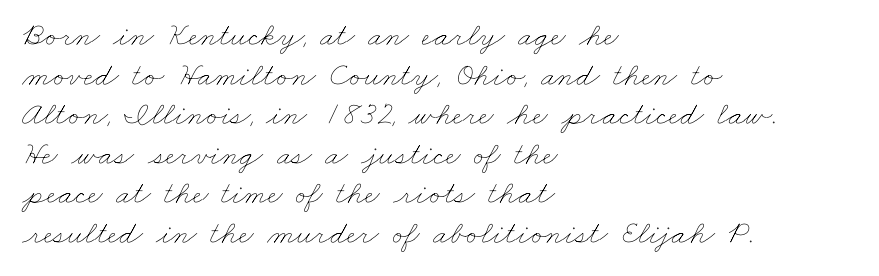
The image shows 33 px thin, wide type; set left-aligned, line spacing 1.2x, normal letter spacing, not underlined; low stroke contrast and a small x-height.
